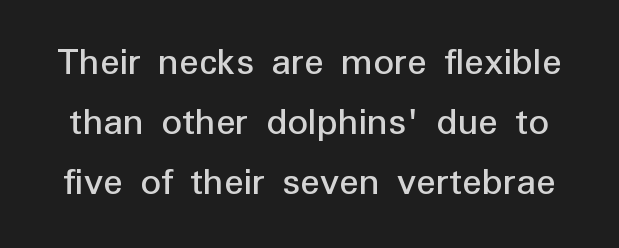
{"serif": "no", "italic": "no", "bold": "no", "weight": "regular", "width": "normal", "stroke_contrast": "low", "x_height": "medium", "monospaced": "no", "underline": "no", "line_spacing": "normal", "line_spacing_ratio": 1.46, "letter_spacing": "normal", "letter_spacing_em": 0.0, "glyph_px": 41}
